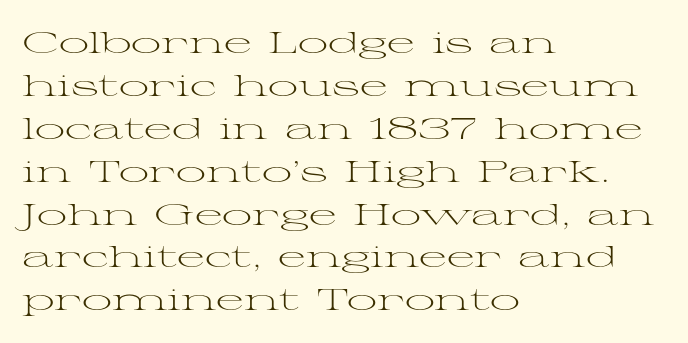
{"serif": "yes", "italic": "no", "bold": "no", "weight": "light", "width": "wide", "stroke_contrast": "medium", "x_height": "medium", "monospaced": "no", "underline": "no", "align": "left", "line_spacing": "normal", "line_spacing_ratio": 1.43, "letter_spacing": "normal", "letter_spacing_em": 0.0, "glyph_px": 30}
